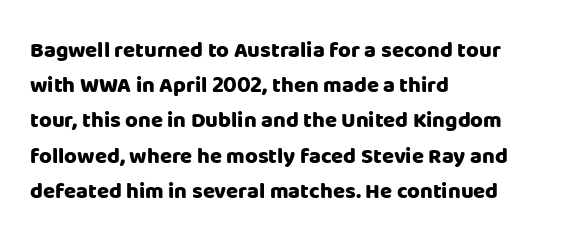
The image shows 22 px bold type, upright; set left-aligned, normal line spacing (1.6x), normal letter spacing, not underlined.
